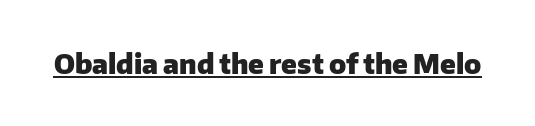
Q: Is the text bold? A: Yes.
Q: Is the text italic (slanted)? A: No, it is upright.
Q: Is the text underlined? A: Yes.
Q: Is the spacing between letters normal or unusually wide? A: Normal.
